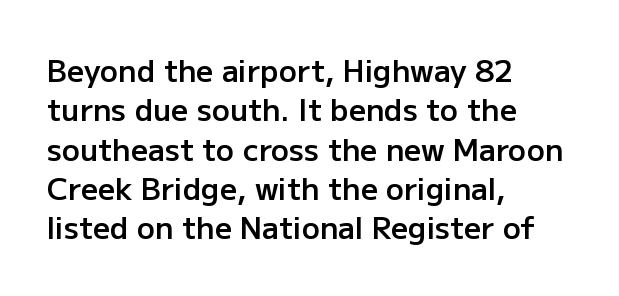
Q: Is the text bold? A: Semi-bold.
Q: Is the text italic (slanted)? A: No, it is upright.
Q: Is the typeface a serif or a sans-serif typeface? A: Sans-serif.
Q: Is the text underlined? A: No.
Q: How is the paragraph aligned? A: Left-aligned.
Q: Is the spacing between letters normal or unusually wide? A: Normal.
Q: Is the spacing between lines tight, normal or loose? A: Normal.
Q: Width (condensed, normal, or wide)? A: Normal.
Q: Stroke contrast? A: Low.
Q: x-height? A: Medium.
Q: Monospaced? A: No.
